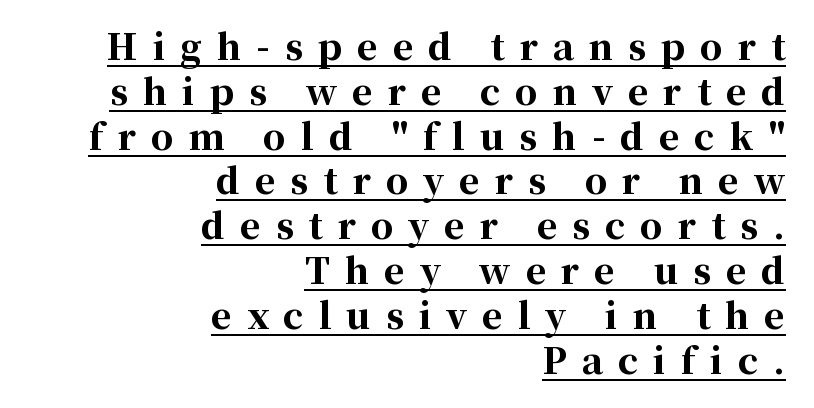
{"serif": "yes", "italic": "no", "bold": "yes", "weight": "bold", "width": "normal", "stroke_contrast": "high", "x_height": "medium", "monospaced": "no", "underline": "yes", "align": "right", "line_spacing": "normal", "line_spacing_ratio": 1.28, "letter_spacing": "wide", "letter_spacing_em": 0.43, "glyph_px": 35}
